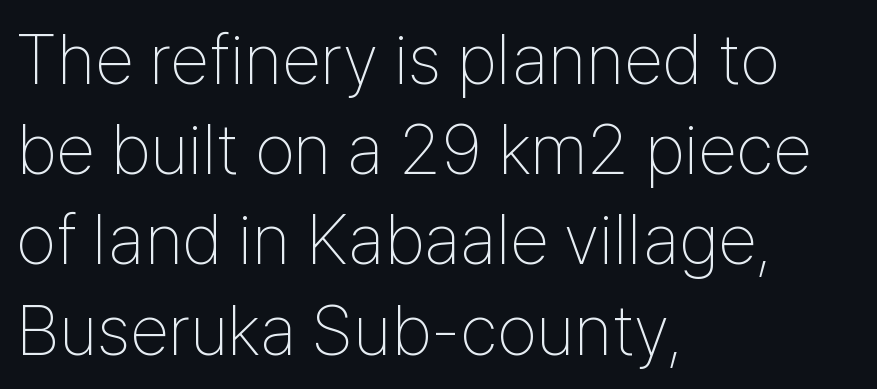
The type family on display is of the sans-serif kind. A bare baseline throughout the passage. The cut favours lightness, reaching ordinary text weight at its darkest. Which margin do the lines hug? The left one — the right edge is uneven.
